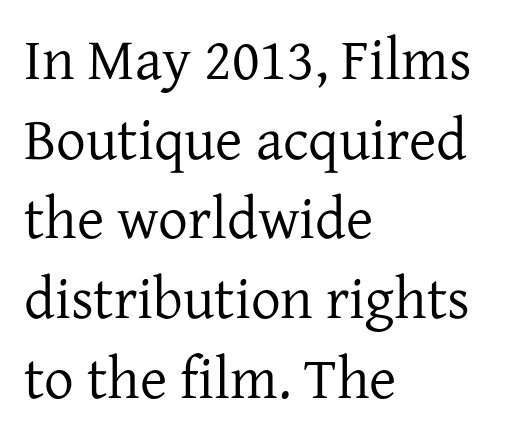
{"serif": "yes", "italic": "no", "bold": "no", "weight": "regular", "width": "normal", "stroke_contrast": "low", "x_height": "medium", "monospaced": "no", "underline": "no", "align": "left", "line_spacing": "normal", "line_spacing_ratio": 1.35, "letter_spacing": "normal", "letter_spacing_em": 0.0, "glyph_px": 59}
